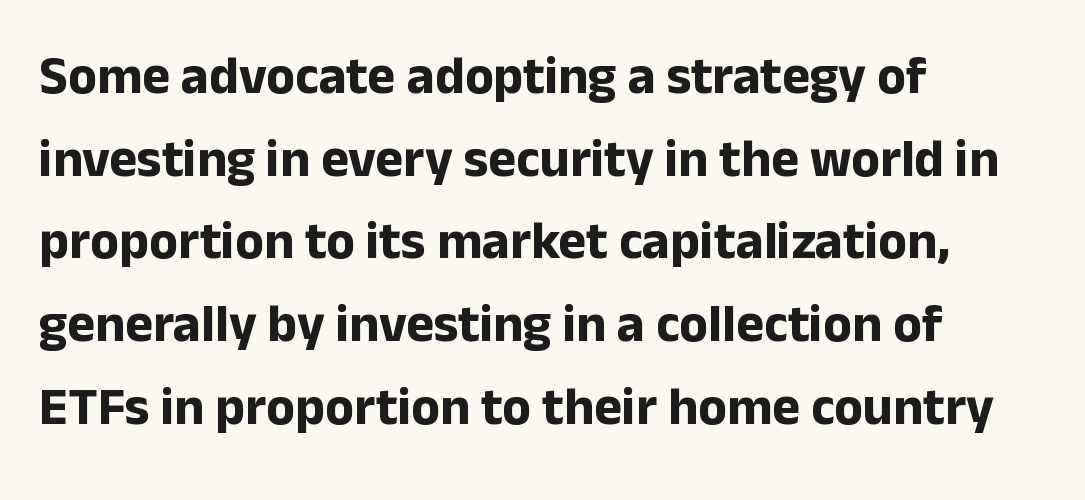
The image shows 53 px bold sans-serif type, upright; set left-aligned, normal line spacing (1.56x), normal letter spacing, not underlined; low stroke contrast and a medium x-height.
